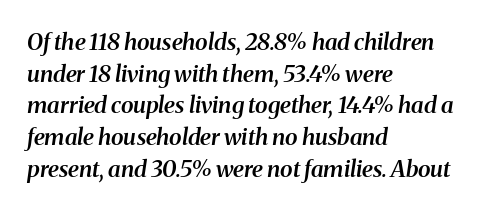
Q: Is the text bold? A: Semi-bold.
Q: Is the text italic (slanted)? A: Yes, it leans right by about 8 degrees.
Q: Is the text underlined? A: No.
Q: How is the paragraph aligned? A: Left-aligned.
Q: Is the spacing between letters normal or unusually wide? A: Normal.
Q: Is the spacing between lines tight, normal or loose? A: Normal.
